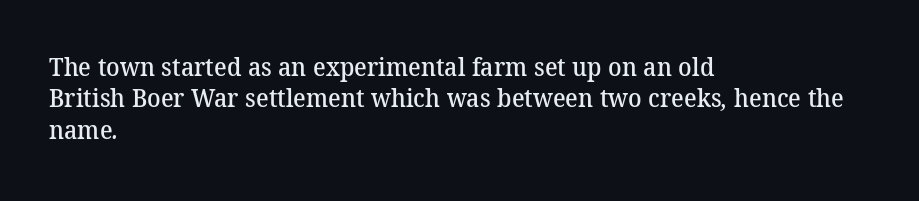
Type without underlining. The passage shown has conventional tracking throughout. Horizontally, the lines are justified to the leading edge only. Vertical spacing — default. Summary of weight: moderately heavy, a semibold.
